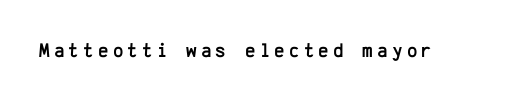
The area under the type is left untouched. Posture: upright roman. In terms of letterspacing, this is a distinctly airy, spread setting.
